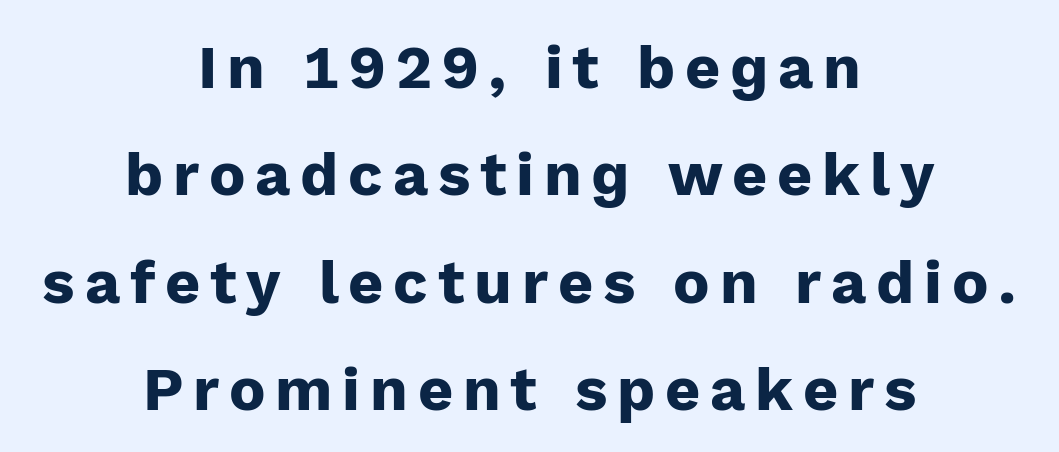
Q: Is the text bold? A: Yes.
Q: Is the text italic (slanted)? A: No, it is upright.
Q: Is the typeface a serif or a sans-serif typeface? A: Sans-serif.
Q: Is the text underlined? A: No.
Q: How is the paragraph aligned? A: Centered.
Q: Width (condensed, normal, or wide)? A: Normal.
Q: Stroke contrast? A: Low.
Q: x-height? A: Medium.
Q: Monospaced? A: No.
